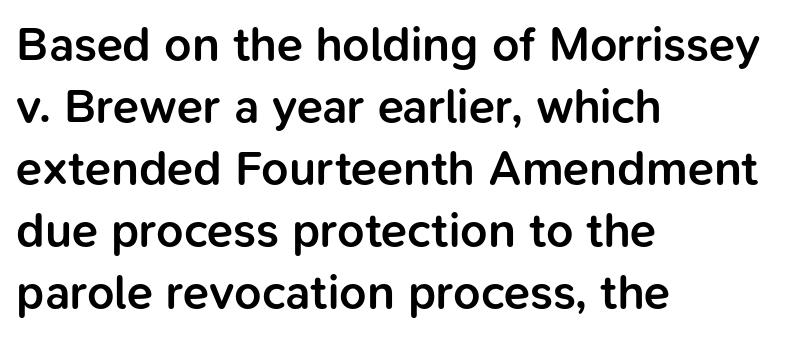
Are there feet on the stems? There aren't — it's a sans. Designer's note — italics off, roman on. Students, note that the glyphs here touch the page at normal intervals. You could not count columns in this text — the font is proportionally spaced. Line spacing here is normal.
